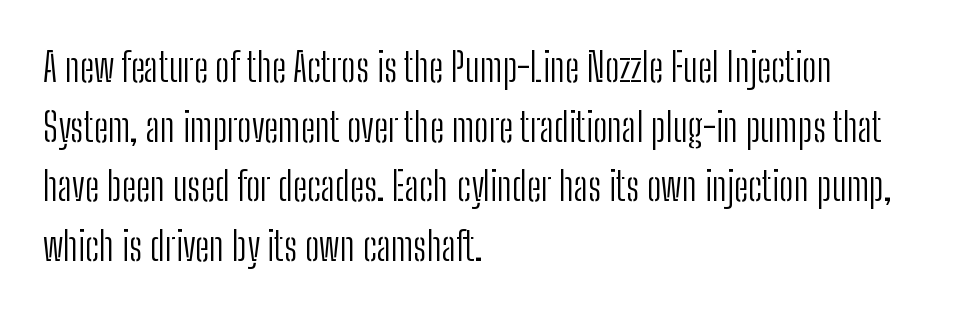
Q: Is the text bold? A: No.
Q: Is the text italic (slanted)? A: No, it is upright.
Q: Is the typeface a serif or a sans-serif typeface? A: Sans-serif.
Q: Is the text underlined? A: No.
Q: How is the paragraph aligned? A: Left-aligned.
Q: Is the spacing between letters normal or unusually wide? A: Normal.
Q: Is the spacing between lines tight, normal or loose? A: Normal.
Q: Width (condensed, normal, or wide)? A: Condensed.
Q: Stroke contrast? A: Low.
Q: x-height? A: Medium.
Q: Monospaced? A: No.
